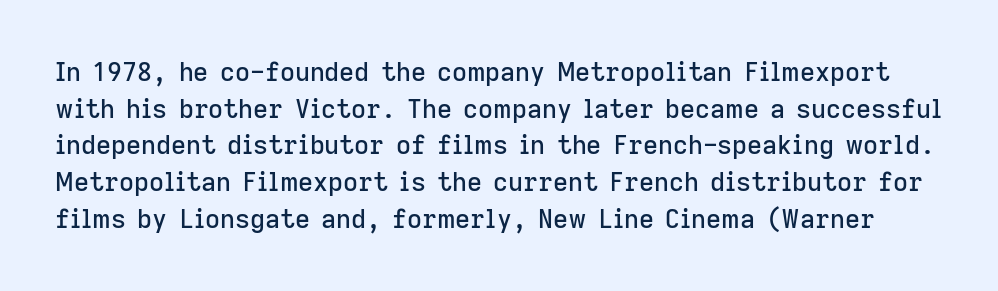
{"italic": "no", "underline": "no", "line_spacing": "normal", "line_spacing_ratio": 1.41, "letter_spacing": "normal", "letter_spacing_em": 0.0, "glyph_px": 26}
